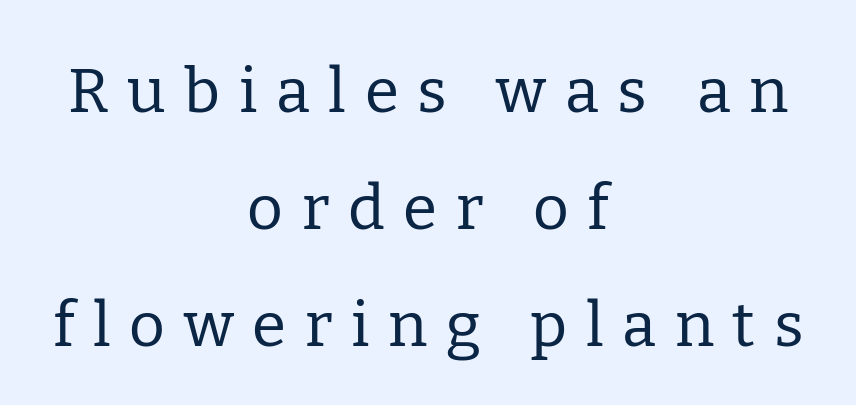
The image shows 62 px regular-weight serif type, upright; set centered, line spacing 1.89x, unusually wide letter spacing (+0.3 em), not underlined; low stroke contrast and a medium x-height.
